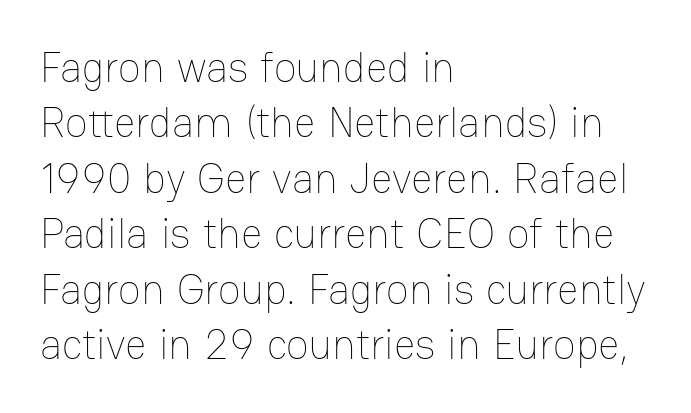
This rendering uses left alignment, leaving the right contour irregular. The letters look calm and open, with moderate or lighter stems. The rendering keeps characters at their native spacing. Underlining? Definitely not there. This sample uses an upright cut, with every glyph sitting square on the baseline. Is this a fixed-width face? No — the glyphs have proportional, varying widths.
